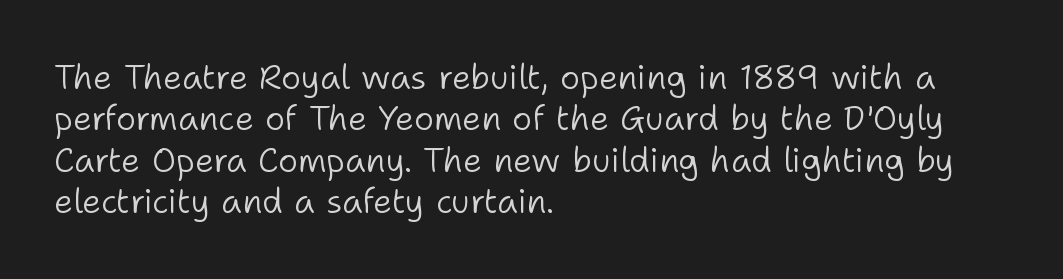
Notice how the passage keeps a crisp vertical edge on the left only. Inter-character spacing is left at the font's built-in metrics. Think of a printed novel: that variable character pitch is what you see here. Letters have the restrained weight of plain body copy at most. The rendering shows plain stroke endings on the letterforms — a sans-serif design. A typesetter would mark this as roman, not italic.
